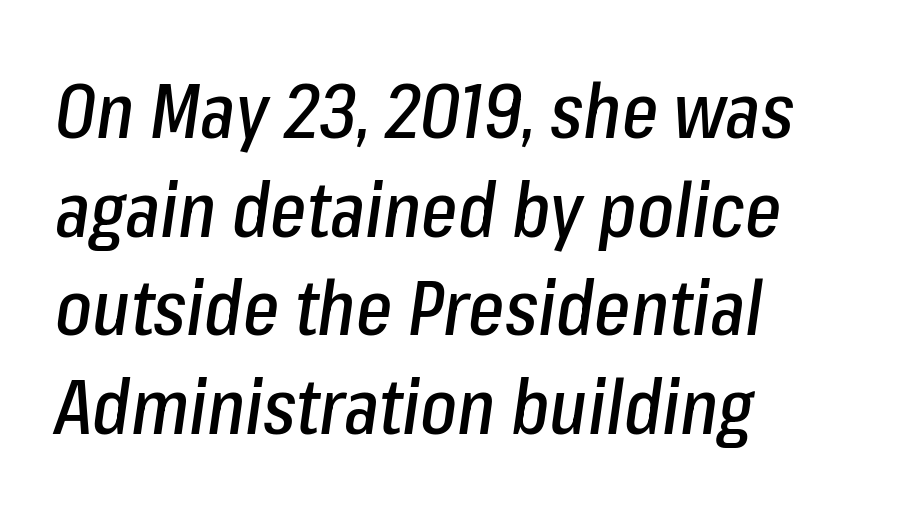
Q: Is the text italic (slanted)? A: Yes, it leans right by about 8 degrees.
Q: Is the text underlined? A: No.
Q: How is the paragraph aligned? A: Left-aligned.
Q: Is the spacing between letters normal or unusually wide? A: Normal.
Q: Is the spacing between lines tight, normal or loose? A: Normal.
Q: Width (condensed, normal, or wide)? A: Condensed.
Q: Stroke contrast? A: Low.
Q: x-height? A: Medium.
Q: Monospaced? A: No.
